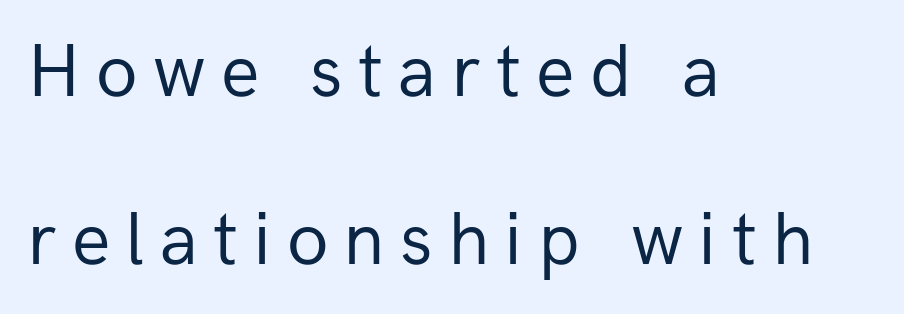
When letters stand straight like this, we call the style roman or upright. Descender tails drop into unmarked territory. The space between consecutive lines is lavish. Does the type have serifs? No, each stem ends abruptly.
